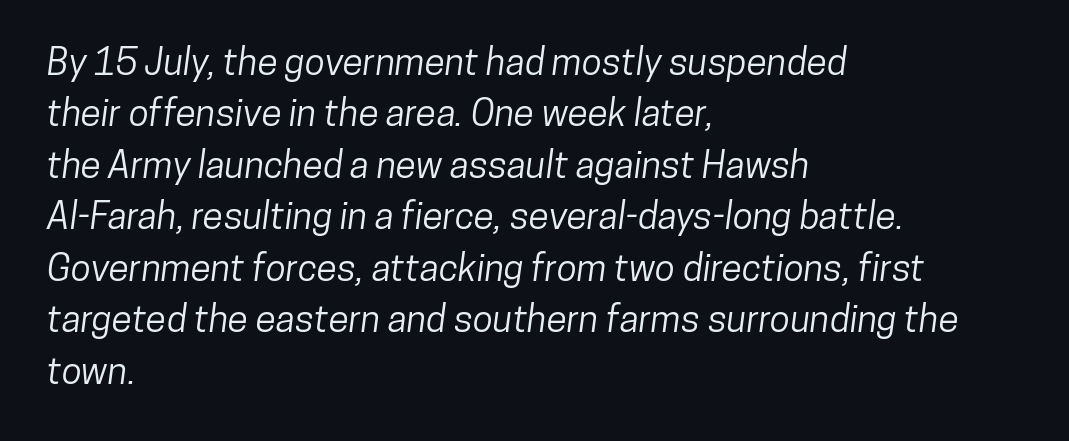
{"serif": "no", "width": "condensed", "stroke_contrast": "low", "x_height": "medium", "monospaced": "no", "underline": "no", "align": "left", "line_spacing": "normal", "line_spacing_ratio": 1.39, "letter_spacing": "normal", "letter_spacing_em": 0.0, "glyph_px": 37}
